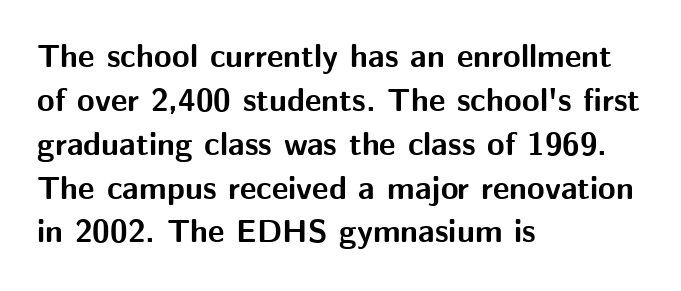
Q: Is the text bold? A: Yes.
Q: Is the text italic (slanted)? A: No, it is upright.
Q: Is the typeface a serif or a sans-serif typeface? A: Sans-serif.
Q: Is the text underlined? A: No.
Q: How is the paragraph aligned? A: Left-aligned.
Q: Is the spacing between letters normal or unusually wide? A: Normal.
Q: Is the spacing between lines tight, normal or loose? A: Normal.
Q: Width (condensed, normal, or wide)? A: Normal.
Q: Stroke contrast? A: Medium.
Q: x-height? A: Medium.
Q: Monospaced? A: No.
